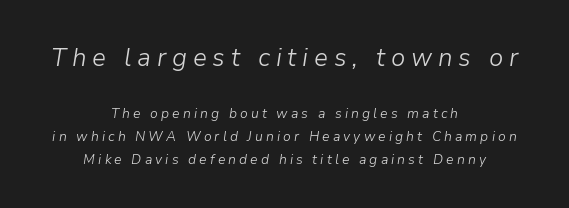
{"italic": "yes", "lean": "right", "slant_degrees": 9, "bold": "no", "underline": "no", "align": "center", "line_spacing": "normal", "line_spacing_ratio": 1.65, "letter_spacing": "wide", "letter_spacing_em": 0.22, "larger_block": "first", "size_ratio": 1.86, "glyph_px": 26}
